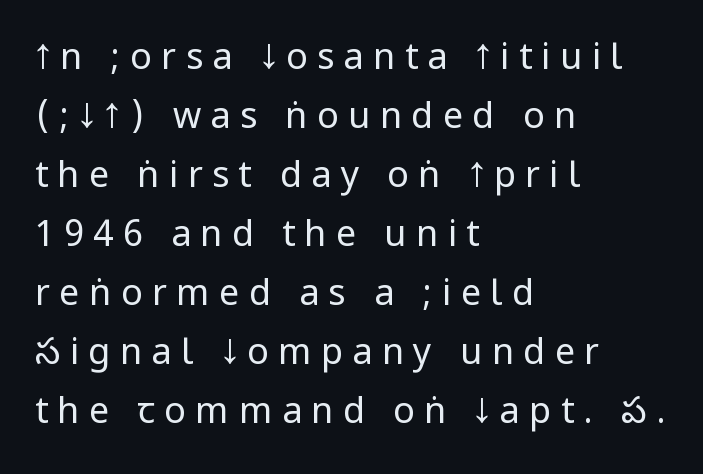
The strokes carry an ordinary text weight at most. If you measured baseline to baseline, you'd find a middling distance. The rendering inserts visible extra space after every character. This rendering uses left alignment, leaving the right contour irregular.
